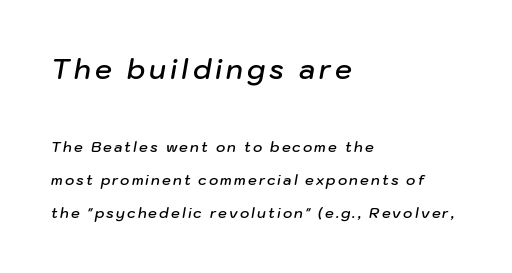
Q: Is the text bold? A: Semi-bold.
Q: Is the text italic (slanted)? A: Yes, it leans right by about 10 degrees.
Q: Is the text underlined? A: No.
Q: How is the paragraph aligned? A: Left-aligned.
Q: Is the spacing between lines tight, normal or loose? A: Loose.
Q: Which block of text is set in a larger size, the first (top) or the second (bottom)? A: The first (top) one.
